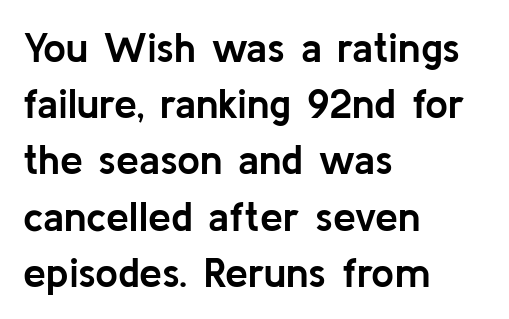
Posture: upright roman. Here the designer chose a conventional face with non-uniform glyph widths. The face used here has the dense, thick strokes of a bold. Rows of type keep a routine distance in the vertical direction. The lines in this sample share a left origin and differ only in where they stop. Any mark beneath the type? The region is blank.
